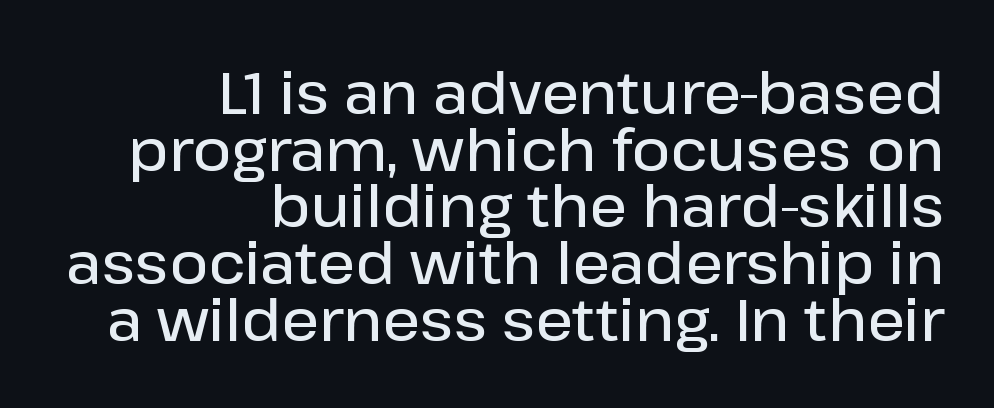
Q: Is the text bold? A: Semi-bold.
Q: Is the text italic (slanted)? A: No, it is upright.
Q: Is the typeface a serif or a sans-serif typeface? A: Sans-serif.
Q: Is the text underlined? A: No.
Q: How is the paragraph aligned? A: Right-aligned.
Q: Is the spacing between letters normal or unusually wide? A: Normal.
Q: Is the spacing between lines tight, normal or loose? A: Tight.
Q: Width (condensed, normal, or wide)? A: Normal.
Q: Stroke contrast? A: Low.
Q: x-height? A: Medium.
Q: Monospaced? A: No.
